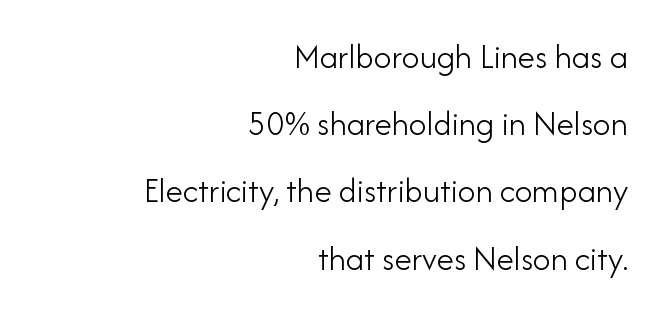
{"serif": "no", "italic": "no", "bold": "no", "weight": "light", "width": "normal", "stroke_contrast": "low", "x_height": "small", "monospaced": "no", "underline": "no", "align": "right", "line_spacing": "loose", "line_spacing_ratio": 1.92, "letter_spacing": "normal", "letter_spacing_em": 0.0, "glyph_px": 35}
